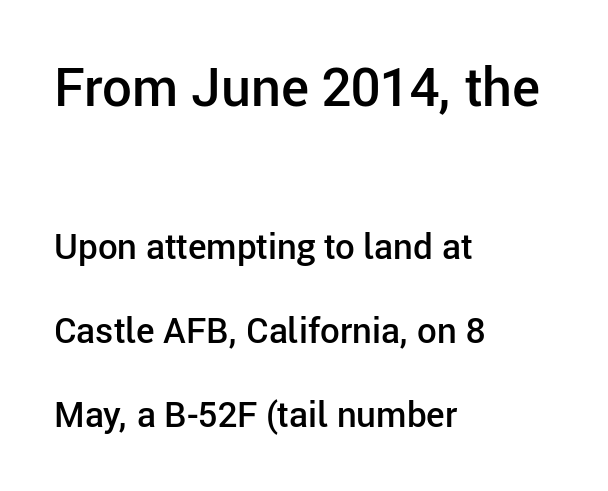
{"serif": "no", "italic": "no", "bold": "semi", "weight": "semibold", "width": "normal", "stroke_contrast": "low", "x_height": "medium", "monospaced": "no", "underline": "no", "align": "left", "line_spacing": "loose", "line_spacing_ratio": 2.4, "letter_spacing": "normal", "letter_spacing_em": 0.0, "larger_block": "first", "size_ratio": 1.51, "glyph_px": 53}
